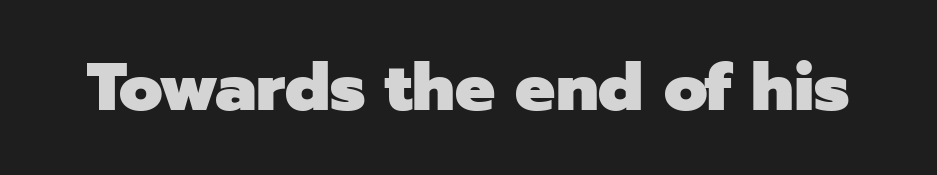
Q: Is the text bold? A: Yes.
Q: Is the text italic (slanted)? A: No, it is upright.
Q: Is the typeface a serif or a sans-serif typeface? A: Sans-serif.
Q: Is the text underlined? A: No.
Q: Is the spacing between letters normal or unusually wide? A: Normal.
Q: Width (condensed, normal, or wide)? A: Normal.
Q: Stroke contrast? A: Low.
Q: x-height? A: Medium.
Q: Monospaced? A: No.
